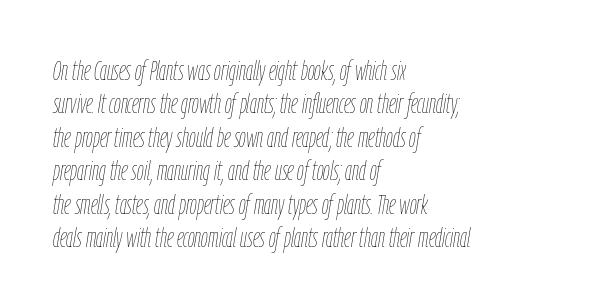
The text block is weighted toward the left margin, trailing off unevenly rightward. Each word holds together tightly as a unit, with standard inter-letter gaps. Does the lettering tilt? It does — this is italic. Stem width sits at or under what a default text font uses. Type without underlining.
